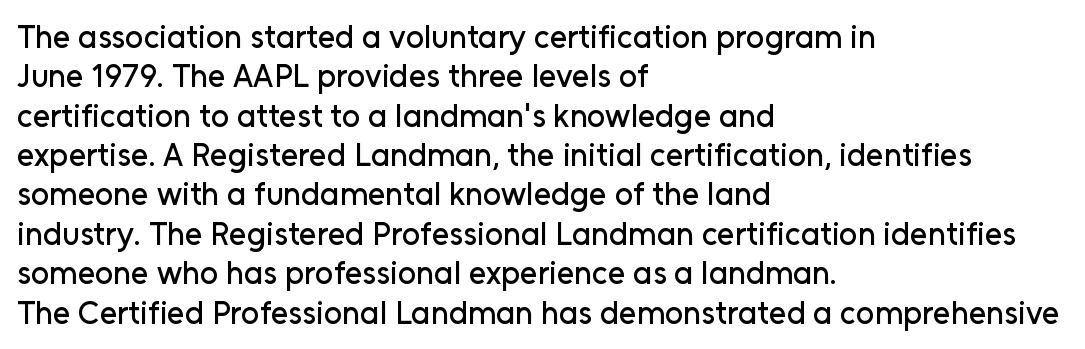
{"serif": "no", "italic": "no", "width": "normal", "stroke_contrast": "low", "x_height": "medium", "monospaced": "no", "underline": "no", "align": "left", "line_spacing_ratio": 1.23, "letter_spacing": "normal", "letter_spacing_em": 0.0, "glyph_px": 32}
